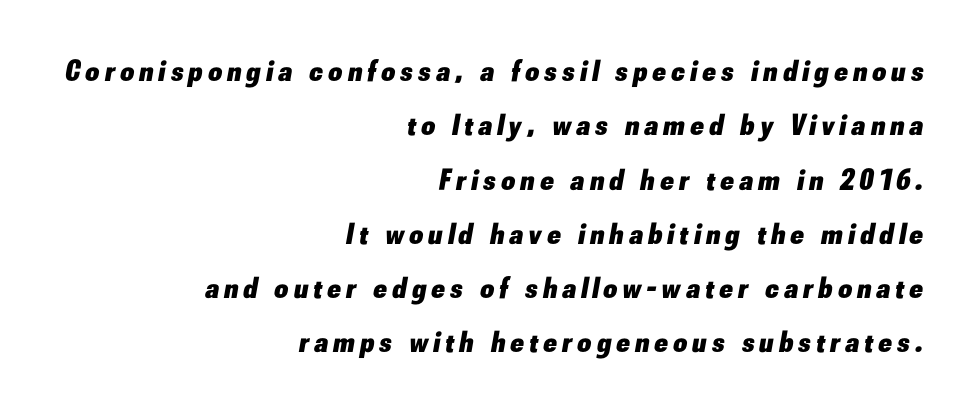
Q: Is the text bold? A: Yes.
Q: Is the text italic (slanted)? A: Yes, it leans right by about 10 degrees.
Q: Is the text underlined? A: No.
Q: How is the paragraph aligned? A: Right-aligned.
Q: Width (condensed, normal, or wide)? A: Normal.
Q: Stroke contrast? A: Low.
Q: x-height? A: Small.
Q: Monospaced? A: No.
